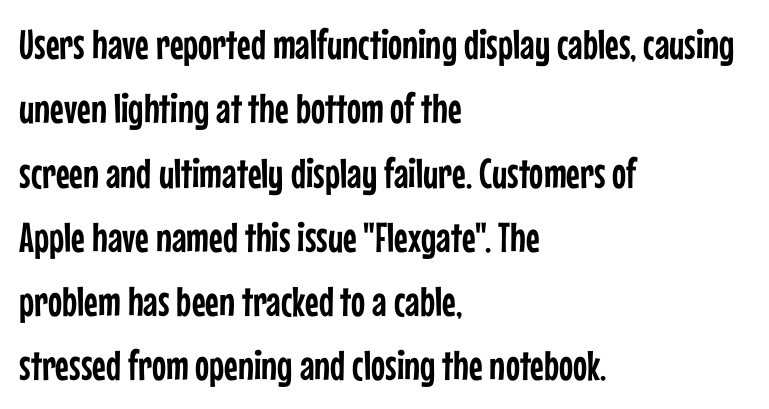
Q: Is the text italic (slanted)? A: No, it is upright.
Q: Is the typeface a serif or a sans-serif typeface? A: Sans-serif.
Q: Is the text underlined? A: No.
Q: How is the paragraph aligned? A: Left-aligned.
Q: Is the spacing between letters normal or unusually wide? A: Normal.
Q: Is the spacing between lines tight, normal or loose? A: Normal.
Q: Width (condensed, normal, or wide)? A: Condensed.
Q: Stroke contrast? A: Low.
Q: x-height? A: Medium.
Q: Monospaced? A: No.
